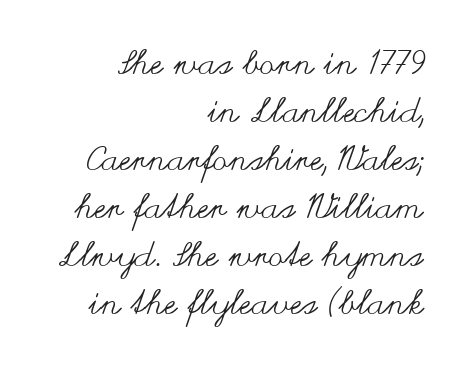
The image shows 34 px regular-weight, wide type; set right-aligned, normal line spacing (1.41x), normal letter spacing, not underlined; medium stroke contrast and a small x-height.
